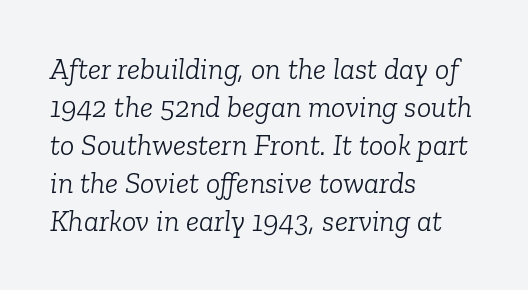
{"serif": "yes", "italic": "yes", "lean": "right", "slant_degrees": 6, "bold": "no", "weight": "light", "width": "normal", "stroke_contrast": "low", "x_height": "medium", "monospaced": "no", "underline": "no", "align": "left", "line_spacing": "normal", "line_spacing_ratio": 1.27, "letter_spacing": "normal", "letter_spacing_em": 0.0, "glyph_px": 30}
